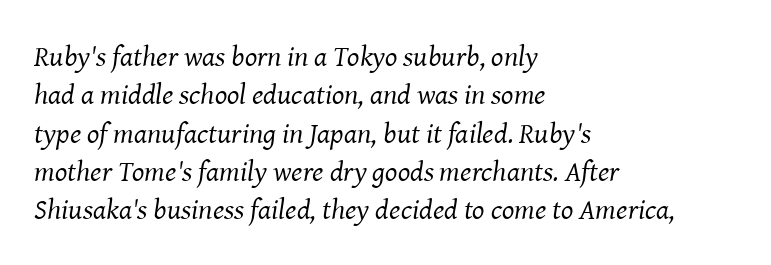
Type without underlining. A typesetter would call this proportional, since set widths differ per character. Think standard paragraph weight, or any step lighter than that. Typographically, this falls in the serif category. Notice how the stems are inclined rather than vertical — that's the hallmark of italics.
